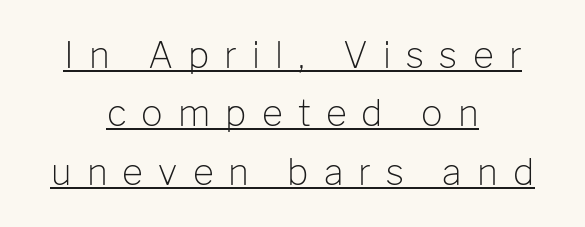
The image shows 36 px light sans-serif type, upright; set centered, normal line spacing (1.62x), unusually wide letter spacing (+0.42 em), underlined; low stroke contrast and a medium x-height.
